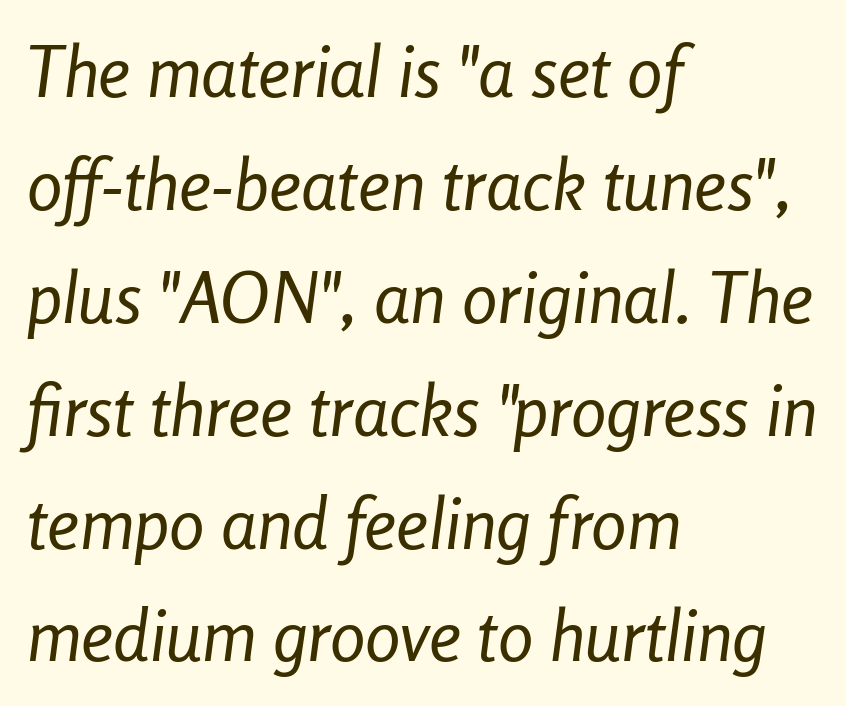
The image shows 71 px regular-weight, condensed type, italic (leaning right); set left-aligned, normal line spacing (1.59x), normal letter spacing, not underlined; low stroke contrast and a medium x-height.
